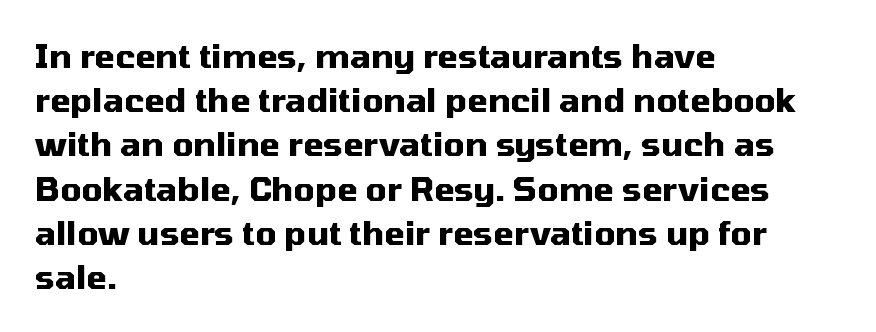
Every letter is thick-stroked: bold, no question. This sample uses a sans-serif face. The face used here is proportionally spaced, like ordinary book or web type. This rendering features lettering with no underline. Tracking here is standard; glyphs follow each other at the usual distance. Reading down the column, the eye jumps a familiar distance to each next line.
